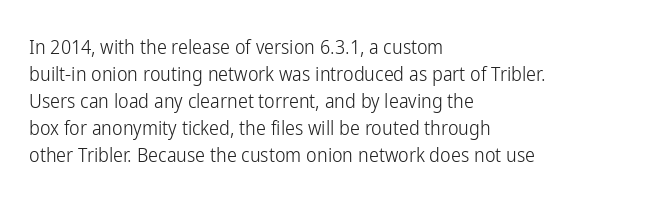
Q: Is the text bold? A: No.
Q: Is the text italic (slanted)? A: No, it is upright.
Q: Is the text underlined? A: No.
Q: How is the paragraph aligned? A: Left-aligned.
Q: Is the spacing between letters normal or unusually wide? A: Normal.
Q: Is the spacing between lines tight, normal or loose? A: Normal.
